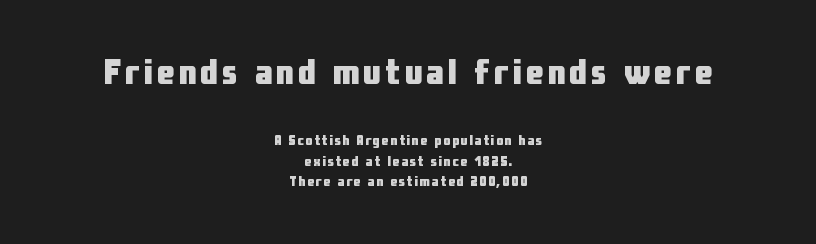
Students, observe: this is what conventionally led text looks like. Looks like regular typesetting: each glyph gets only the width it needs. What weight is shown? A full bold with thick strokes. Horizontal alignment here is central, giving a formal, balanced look.
